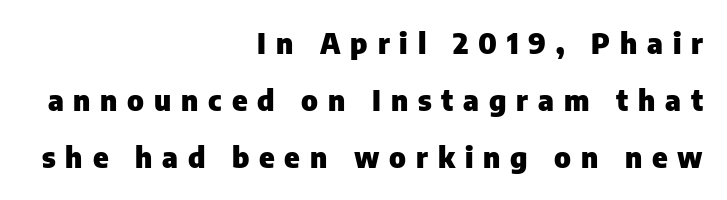
The image shows 29 px heavy sans-serif type, upright; set right-aligned, loose line spacing (1.97x), unusually wide letter spacing (+0.34 em), not underlined; low stroke contrast and a medium x-height.
